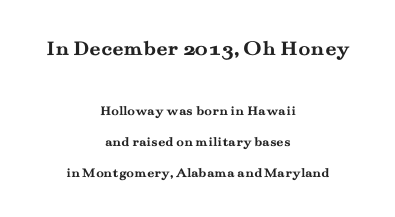
The image shows 22 px bold type, upright; set centered, loose line spacing (2.2x), normal letter spacing, not underlined; the first (top) block is 1.57x larger.
